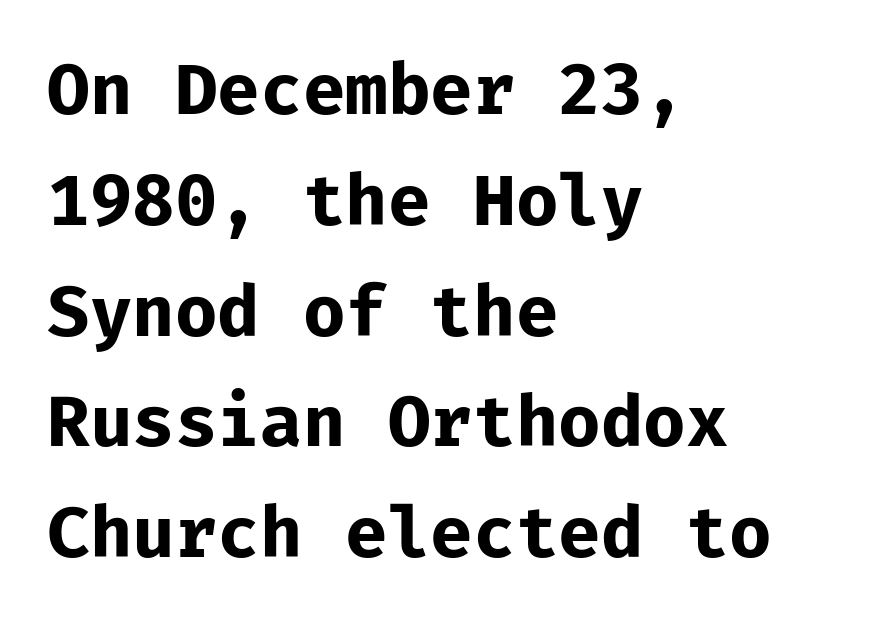
{"serif": "no", "italic": "no", "bold": "yes", "weight": "bold", "width": "normal", "stroke_contrast": "low", "x_height": "medium", "monospaced": "yes", "underline": "no", "align": "left", "line_spacing": "normal", "line_spacing_ratio": 1.56, "letter_spacing": "normal", "letter_spacing_em": 0.0, "glyph_px": 71}
